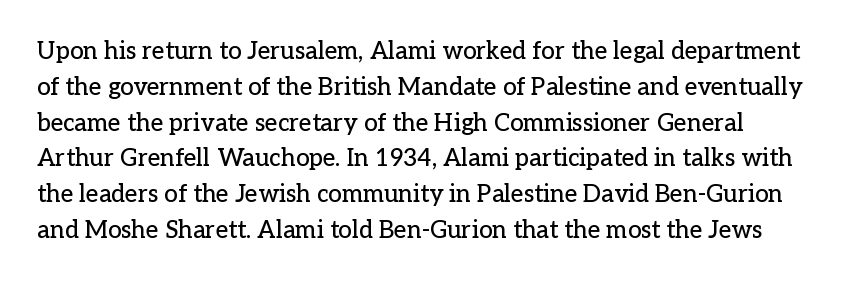
The image shows 24 px text type, upright; set normal line spacing (1.49x), normal letter spacing, not underlined.
